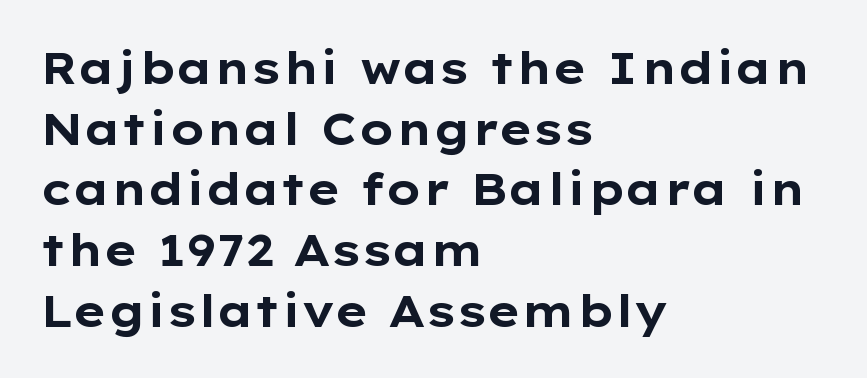
{"serif": "no", "italic": "no", "bold": "yes", "weight": "bold", "width": "wide", "stroke_contrast": "low", "x_height": "medium", "monospaced": "no", "underline": "no", "align": "left", "line_spacing": "normal", "line_spacing_ratio": 1.38, "letter_spacing": "normal", "letter_spacing_em": 0.0, "glyph_px": 44}
